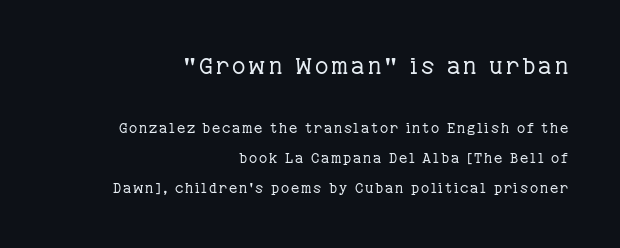
The image shows 23 px text type, upright; set right-aligned, loose line spacing (2.12x), not underlined; the first (top) block is 1.64x larger.
